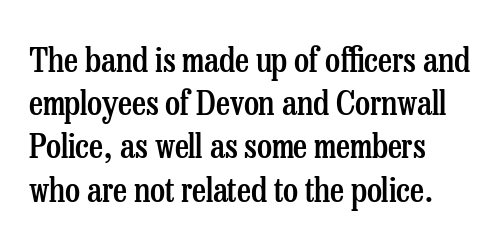
Old-style or modern, the face here clearly has serifs. Spacing verdict: proportional, widths tailored to each character. Teacher's note: observe the even left margin — that is flush-left alignment. This is moderately heavy type, rendered in semibold. The block of text has a typical density, with ordinary space between rows. The horizontal fit of the characters is conventional and even.
